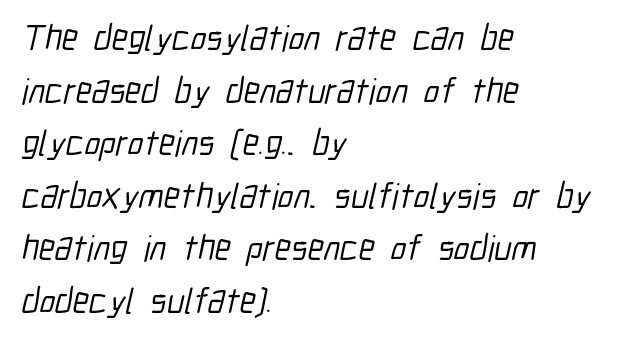
{"serif": "no", "width": "condensed", "stroke_contrast": "low", "x_height": "medium", "monospaced": "no", "underline": "no", "align": "left", "line_spacing": "normal", "line_spacing_ratio": 1.46, "letter_spacing": "normal", "letter_spacing_em": 0.0, "glyph_px": 36}
